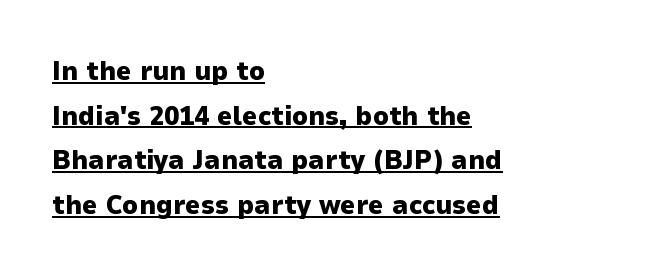
Q: Is the text bold? A: Yes.
Q: Is the text italic (slanted)? A: No, it is upright.
Q: Is the text underlined? A: Yes.
Q: How is the paragraph aligned? A: Left-aligned.
Q: Is the spacing between letters normal or unusually wide? A: Normal.
Q: Is the spacing between lines tight, normal or loose? A: Normal.
